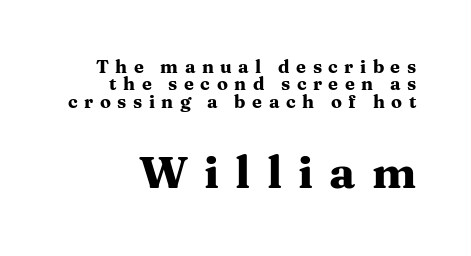
Q: Is the text bold? A: Yes.
Q: Is the text italic (slanted)? A: No, it is upright.
Q: Is the typeface a serif or a sans-serif typeface? A: Serif.
Q: Is the text underlined? A: No.
Q: How is the paragraph aligned? A: Right-aligned.
Q: Is the spacing between letters normal or unusually wide? A: Unusually wide.
Q: Is the spacing between lines tight, normal or loose? A: Tight.
Q: Which block of text is set in a larger size, the first (top) or the second (bottom)? A: The second (bottom) one.
Q: Width (condensed, normal, or wide)? A: Wide.
Q: Stroke contrast? A: Medium.
Q: x-height? A: Medium.
Q: Monospaced? A: No.
